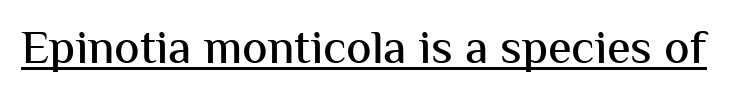
Does the type have serifs? No, each stem ends abruptly. The passage shown is typed in a proportional face where columns would drift. Quick note: underline on. These lines were composed using upright roman letters. Honestly, the letter spacing is just normal — you wouldn't notice it.
